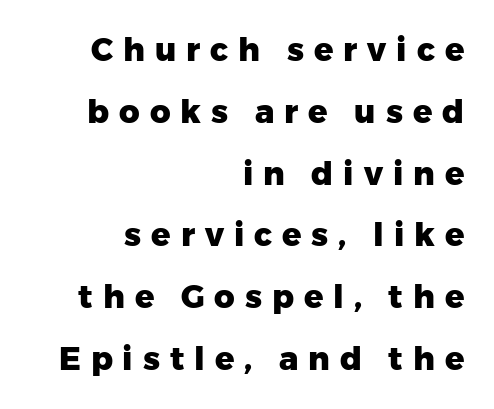
{"serif": "no", "italic": "no", "bold": "yes", "weight": "heavy", "width": "normal", "stroke_contrast": "low", "x_height": "medium", "monospaced": "no", "underline": "no", "align": "right", "line_spacing": "loose", "line_spacing_ratio": 1.93, "letter_spacing": "wide", "letter_spacing_em": 0.31, "glyph_px": 32}
